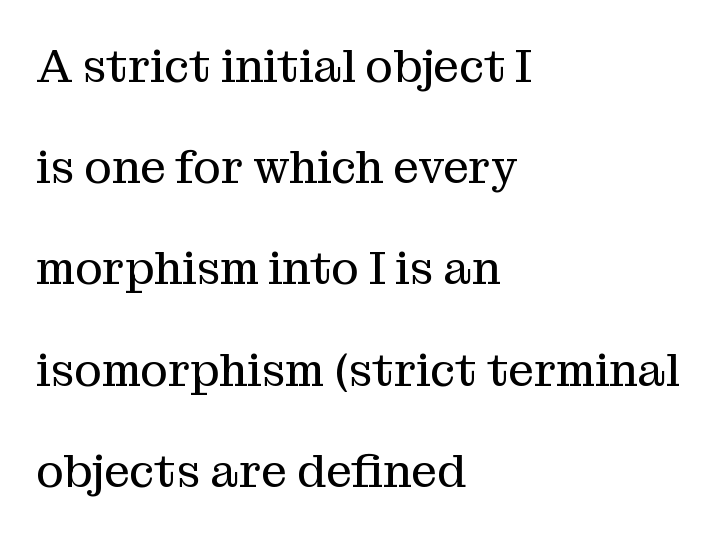
{"serif": "yes", "italic": "no", "bold": "no", "weight": "regular", "width": "normal", "stroke_contrast": "medium", "x_height": "medium", "monospaced": "no", "underline": "no", "align": "left", "line_spacing": "loose", "line_spacing_ratio": 2.2, "letter_spacing": "normal", "letter_spacing_em": 0.0, "glyph_px": 46}
